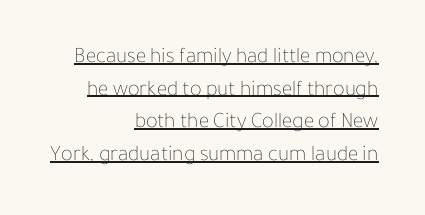
Q: Is the text bold? A: No.
Q: Is the text italic (slanted)? A: No, it is upright.
Q: Is the text underlined? A: Yes.
Q: How is the paragraph aligned? A: Right-aligned.
Q: Is the spacing between letters normal or unusually wide? A: Normal.
Q: Is the spacing between lines tight, normal or loose? A: Normal.
